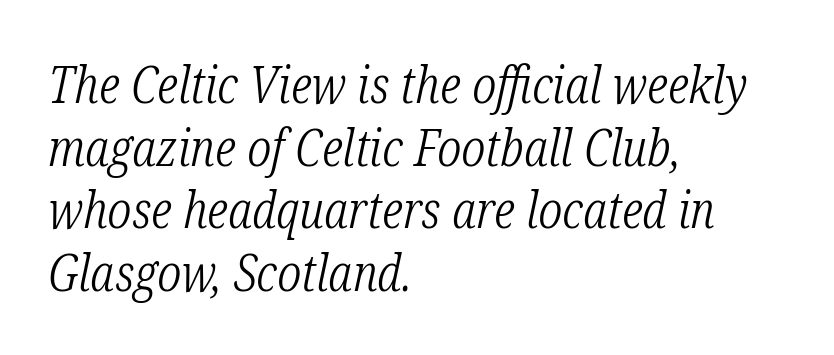
{"serif": "yes", "italic": "yes", "lean": "right", "slant_degrees": 12, "bold": "no", "weight": "light", "width": "condensed", "stroke_contrast": "low", "x_height": "medium", "monospaced": "no", "underline": "no", "align": "left", "line_spacing_ratio": 1.23, "letter_spacing": "normal", "letter_spacing_em": 0.0, "glyph_px": 51}
